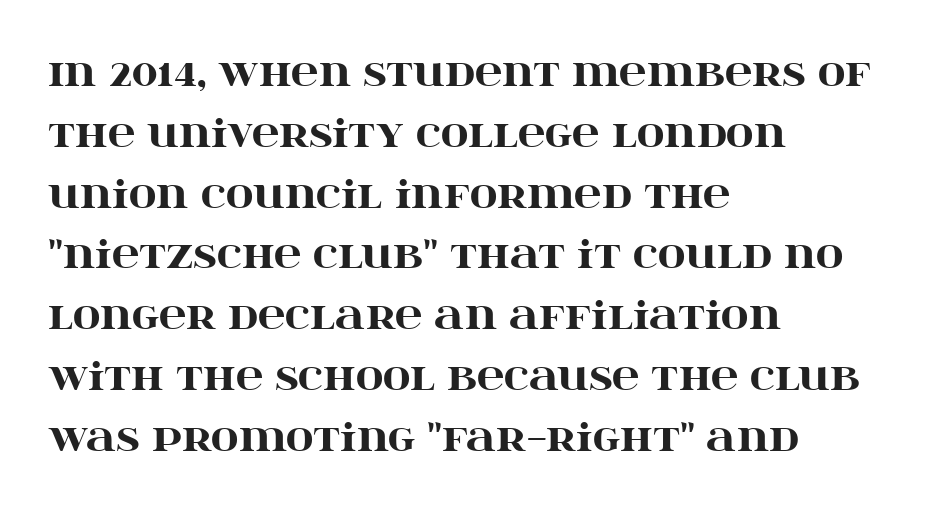
{"serif": "yes", "italic": "no", "bold": "yes", "weight": "heavy", "width": "wide", "stroke_contrast": "high", "x_height": "large", "monospaced": "no", "underline": "no", "align": "left", "line_spacing": "normal", "line_spacing_ratio": 1.6, "letter_spacing": "normal", "letter_spacing_em": 0.0, "glyph_px": 38}
